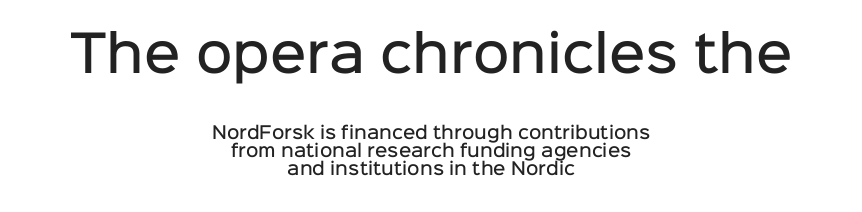
{"serif": "no", "italic": "no", "bold": "semi", "weight": "semibold", "width": "normal", "stroke_contrast": "low", "x_height": "medium", "monospaced": "no", "underline": "no", "align": "center", "line_spacing": "tight", "line_spacing_ratio": 1.06, "letter_spacing": "normal", "letter_spacing_em": 0.0, "larger_block": "first", "size_ratio": 2.94, "glyph_px": 50}
